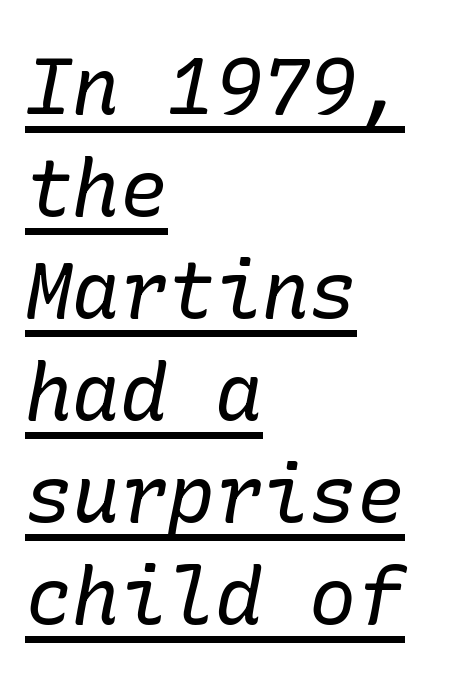
Bold? No — there's no thickening of the strokes. The font's italic variant was chosen for this text. The rows are spaced the way most documents space them. Does a line run under the words? Yes, clearly.
